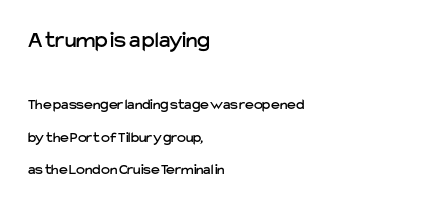
{"italic": "no", "underline": "no", "align": "left", "line_spacing": "loose", "line_spacing_ratio": 2.19, "letter_spacing": "normal", "letter_spacing_em": 0.0, "larger_block": "first", "size_ratio": 1.53, "glyph_px": 23}
